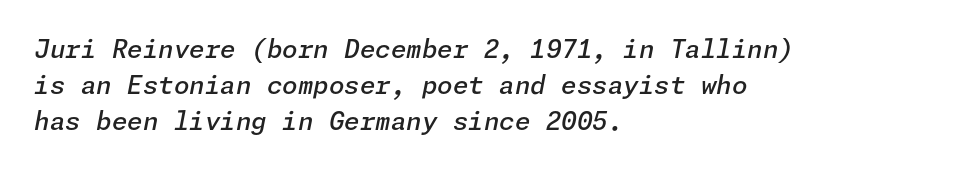
{"italic": "yes", "lean": "right", "slant_degrees": 11, "bold": "semi", "underline": "no", "align": "left", "line_spacing": "normal", "line_spacing_ratio": 1.45, "letter_spacing": "normal", "letter_spacing_em": 0.0, "glyph_px": 25}
